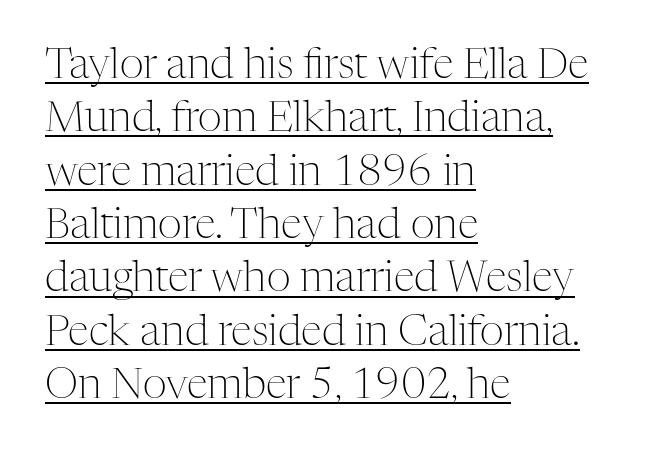
The image shows 42 px light serif type, upright; set left-aligned, normal line spacing (1.27x), normal letter spacing, underlined; medium stroke contrast and a medium x-height.
